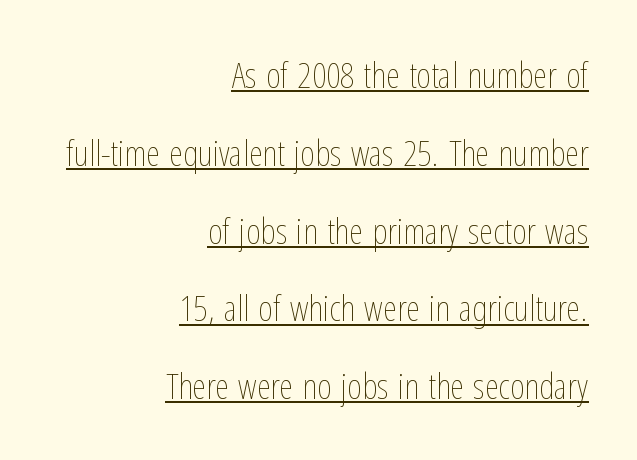
The words here are underlined. Heft: none added — not bold. Is the block centered? No — it sits flush against the right margin. The lines are spread far apart with generous leading. No extra tracking has been applied to these lines.
